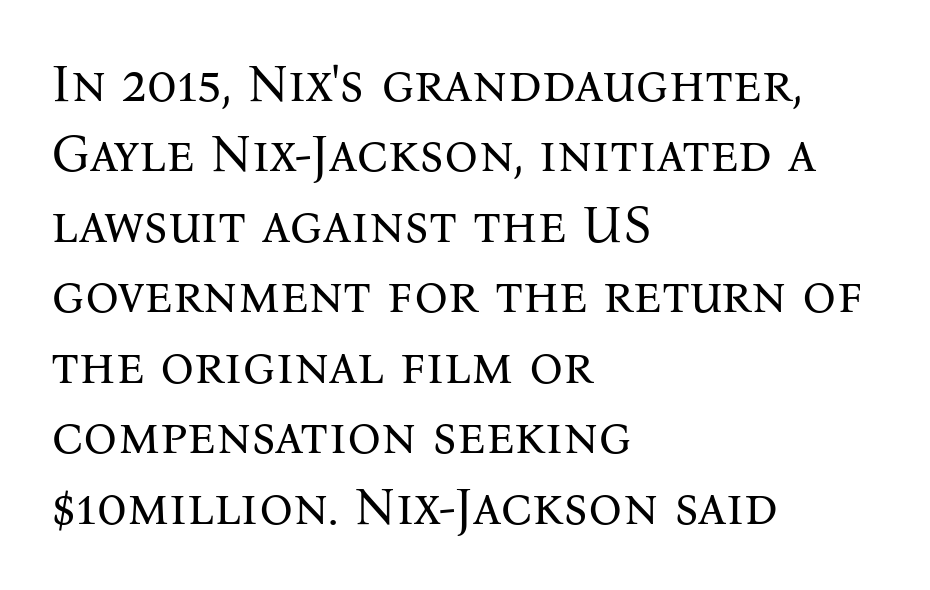
{"serif": "yes", "italic": "no", "bold": "no", "weight": "regular", "width": "normal", "stroke_contrast": "medium", "x_height": "medium", "monospaced": "no", "underline": "no", "align": "left", "line_spacing": "normal", "line_spacing_ratio": 1.33, "letter_spacing": "normal", "letter_spacing_em": 0.0, "glyph_px": 53}
